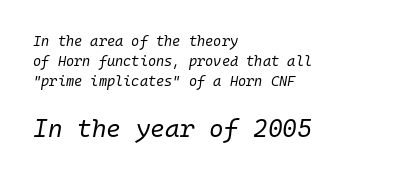
The image shows 25 px text type, italic (leaning right); set left-aligned, normal line spacing (1.44x), normal letter spacing, not underlined; the second (bottom) block is 1.79x larger.
